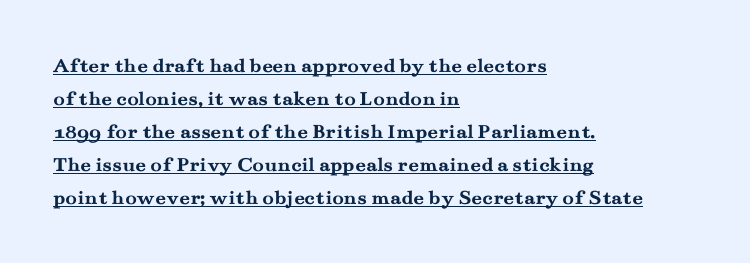
{"italic": "no", "bold": "yes", "underline": "yes", "align": "left", "line_spacing": "normal", "line_spacing_ratio": 1.57, "letter_spacing": "normal", "letter_spacing_em": 0.0, "glyph_px": 21}
